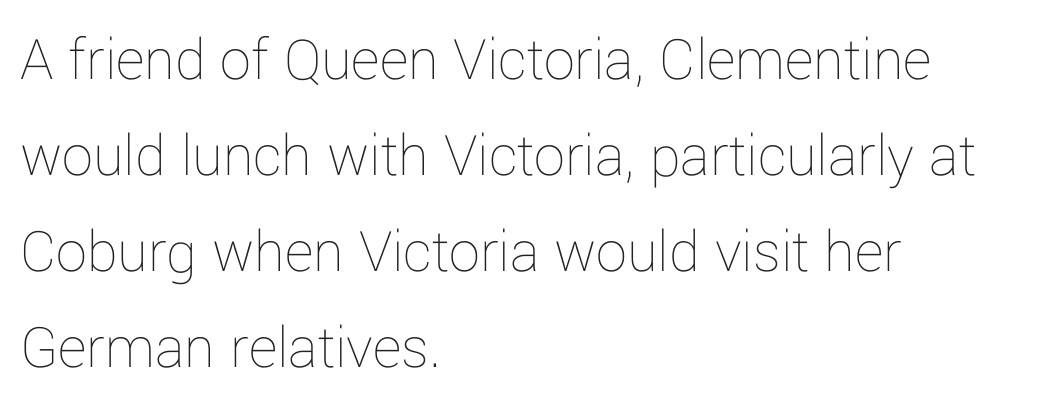
Q: Is the text bold? A: No.
Q: Is the text italic (slanted)? A: No, it is upright.
Q: Is the text underlined? A: No.
Q: How is the paragraph aligned? A: Left-aligned.
Q: Is the spacing between letters normal or unusually wide? A: Normal.
Q: Is the spacing between lines tight, normal or loose? A: Normal.
Q: Width (condensed, normal, or wide)? A: Normal.
Q: Stroke contrast? A: Low.
Q: x-height? A: Medium.
Q: Monospaced? A: No.
